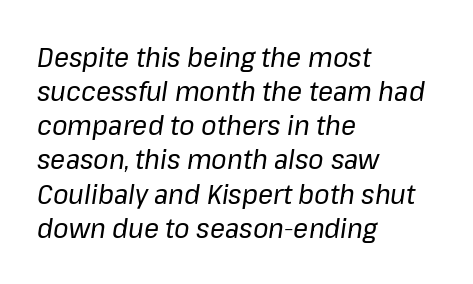
Q: Is the text bold? A: No.
Q: Is the text italic (slanted)? A: Yes, it leans right by about 8 degrees.
Q: Is the text underlined? A: No.
Q: How is the paragraph aligned? A: Left-aligned.
Q: Is the spacing between letters normal or unusually wide? A: Normal.
Q: Width (condensed, normal, or wide)? A: Normal.
Q: Stroke contrast? A: Low.
Q: x-height? A: Medium.
Q: Monospaced? A: No.
